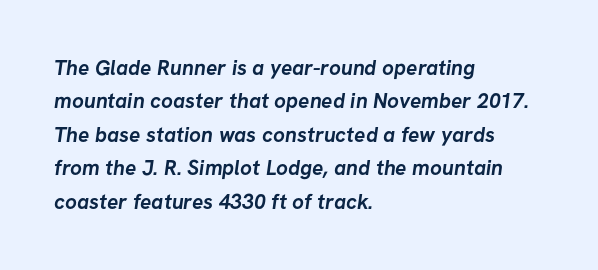
In terms of leading, this rendering sits right in the middle. Check the space under the baseline: it is left empty. What stands out about the letter spacing? Nothing — it is the standard amount. Alignment: flush left. Its strokes are broad and dark, the hallmark of bold type.
